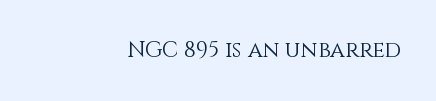
Q: Is the text bold? A: No.
Q: Is the text italic (slanted)? A: No, it is upright.
Q: Is the text underlined? A: No.
Q: How is the paragraph aligned? A: Right-aligned.
Q: Is the spacing between letters normal or unusually wide? A: Normal.
